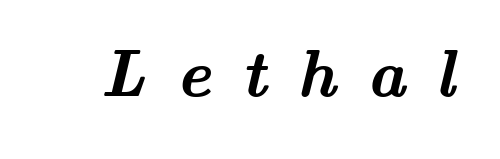
The image shows 65 px semibold, wide serif type; set unusually wide letter spacing (+0.47 em), not underlined; medium stroke contrast and a small x-height.
